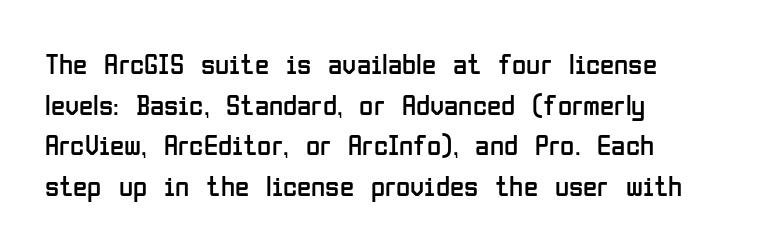
{"serif": "no", "italic": "no", "bold": "no", "weight": "regular", "width": "condensed", "stroke_contrast": "low", "x_height": "medium", "monospaced": "no", "underline": "no", "align": "left", "line_spacing": "normal", "line_spacing_ratio": 1.4, "letter_spacing": "normal", "letter_spacing_em": 0.0, "glyph_px": 29}
